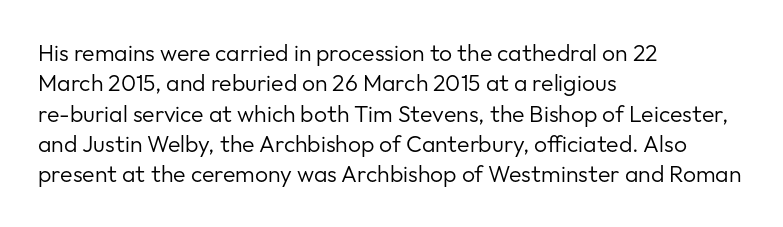
The image shows 23 px text type, upright; set left-aligned, normal line spacing (1.32x), normal letter spacing, not underlined.
